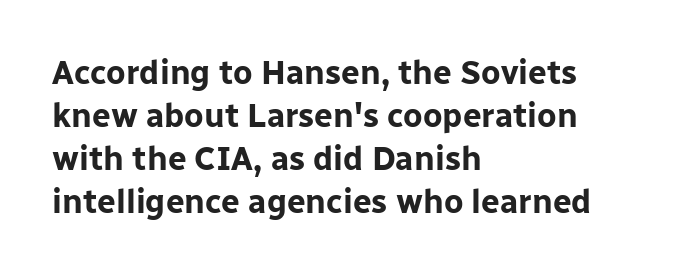
Layout note: lines flush left. Strokes here are thick enough to call this a true bold. The font family rendered here belongs to the sans-serif group. The area under the type is left untouched.
